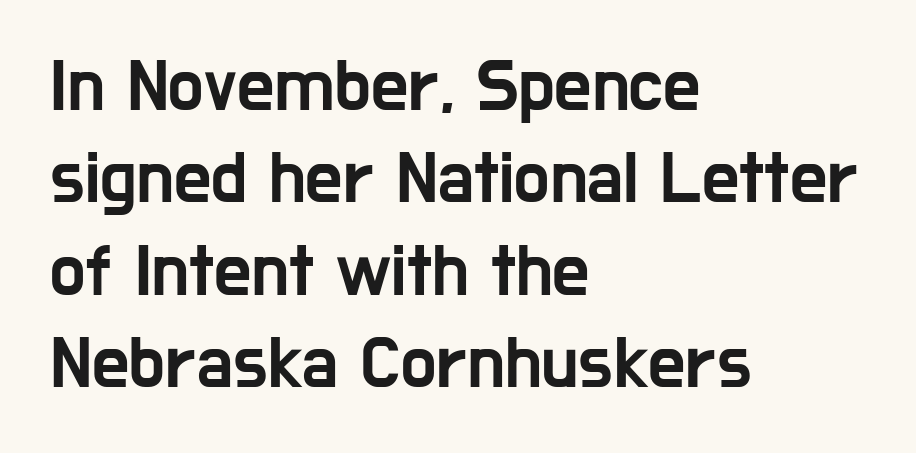
{"serif": "no", "italic": "no", "width": "condensed", "stroke_contrast": "low", "x_height": "medium", "monospaced": "no", "underline": "no", "align": "left", "line_spacing": "normal", "line_spacing_ratio": 1.25, "letter_spacing": "normal", "letter_spacing_em": 0.0, "glyph_px": 74}
